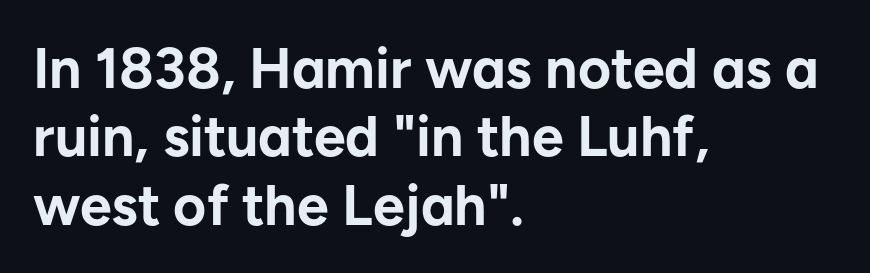
Q: Is the text bold? A: Yes.
Q: Is the text italic (slanted)? A: No, it is upright.
Q: Is the typeface a serif or a sans-serif typeface? A: Sans-serif.
Q: Is the text underlined? A: No.
Q: How is the paragraph aligned? A: Left-aligned.
Q: Is the spacing between letters normal or unusually wide? A: Normal.
Q: Width (condensed, normal, or wide)? A: Normal.
Q: Stroke contrast? A: Low.
Q: x-height? A: Medium.
Q: Monospaced? A: No.
